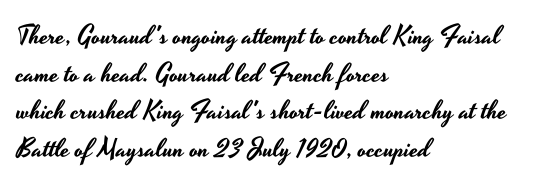
The image shows 26 px text type; set left-aligned, normal line spacing (1.45x), normal letter spacing, not underlined.
